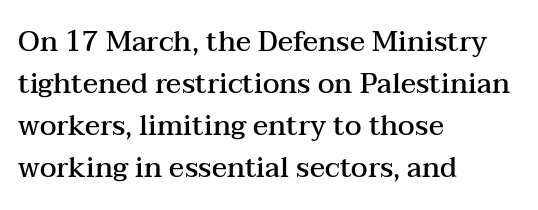
Each word holds together tightly as a unit, with standard inter-letter gaps. A typesetter would call this proportional, since set widths differ per character. Students, this is semibold: more ink than regular, less than bold. Classification — serif.
